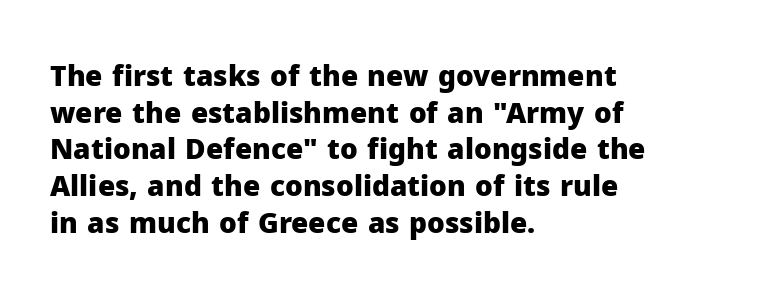
Q: Is the text bold? A: Yes.
Q: Is the text italic (slanted)? A: No, it is upright.
Q: Is the typeface a serif or a sans-serif typeface? A: Sans-serif.
Q: Is the text underlined? A: No.
Q: How is the paragraph aligned? A: Left-aligned.
Q: Is the spacing between letters normal or unusually wide? A: Normal.
Q: Is the spacing between lines tight, normal or loose? A: Normal.
Q: Width (condensed, normal, or wide)? A: Normal.
Q: Stroke contrast? A: Low.
Q: x-height? A: Medium.
Q: Monospaced? A: No.
